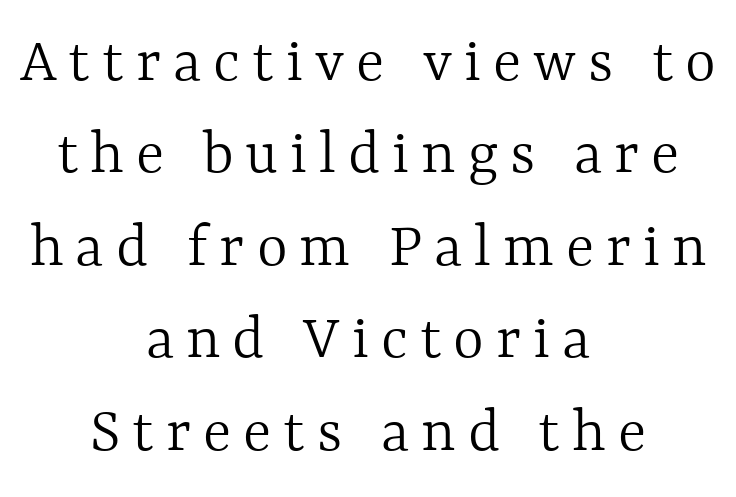
{"italic": "no", "bold": "no", "weight": "light", "width": "normal", "x_height": "medium", "monospaced": "no", "underline": "no", "align": "center", "line_spacing": "normal", "line_spacing_ratio": 1.4, "glyph_px": 66}
